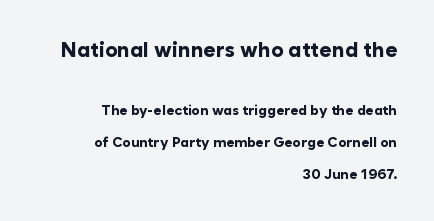
Q: Is the text bold? A: Yes.
Q: Is the text italic (slanted)? A: No, it is upright.
Q: Is the text underlined? A: No.
Q: How is the paragraph aligned? A: Right-aligned.
Q: Is the spacing between letters normal or unusually wide? A: Normal.
Q: Is the spacing between lines tight, normal or loose? A: Loose.
Q: Which block of text is set in a larger size, the first (top) or the second (bottom)? A: The first (top) one.
